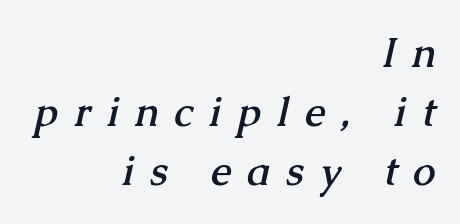
The image shows 40 px semibold serif type; set right-aligned, normal line spacing (1.47x), unusually wide letter spacing (+0.41 em), not underlined; medium stroke contrast and a medium x-height.
